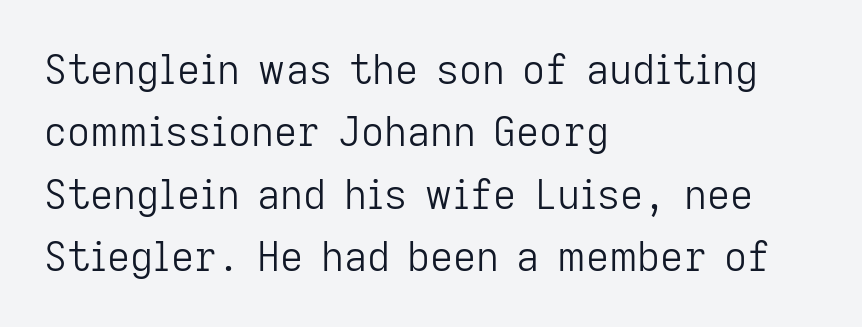
The image shows 40 px light sans-serif type, upright; set left-aligned, normal line spacing (1.56x), normal letter spacing, not underlined; low stroke contrast and a medium x-height.
